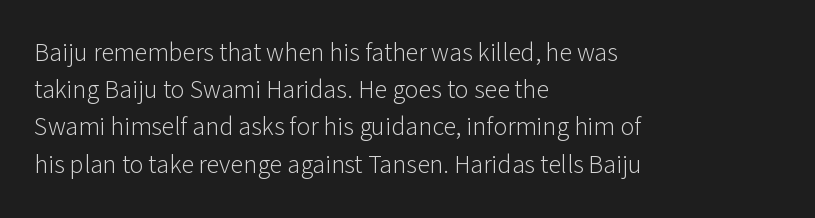
The image shows 26 px text type, upright; set left-aligned, normal line spacing (1.43x), normal letter spacing, not underlined.
